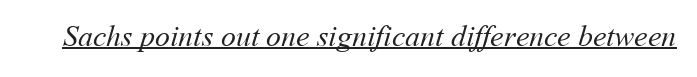
Q: Is the text bold? A: No.
Q: Is the text underlined? A: Yes.
Q: Is the spacing between letters normal or unusually wide? A: Normal.
Q: Width (condensed, normal, or wide)? A: Normal.
Q: Stroke contrast? A: Medium.
Q: x-height? A: Medium.
Q: Monospaced? A: No.
